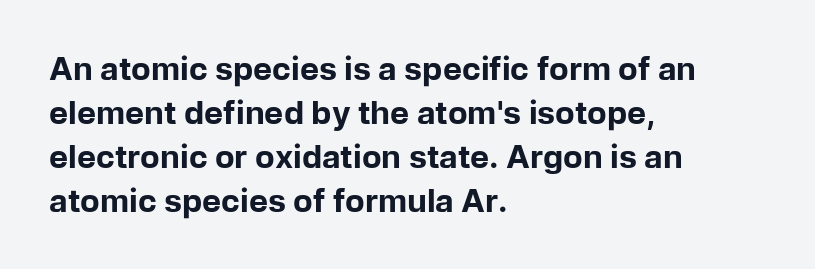
Inter-character spacing is left at the font's built-in metrics. Vertical strokes here are truly vertical. Left-aligned paragraph, ragged on the right. To sum up the face: it is a sans, with no serifs. The passage shown is typed in a proportional face where columns would drift.
